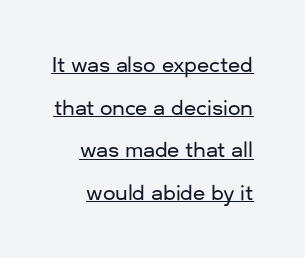
{"italic": "no", "underline": "yes", "line_spacing": "loose", "line_spacing_ratio": 2.13, "letter_spacing": "normal", "letter_spacing_em": 0.0, "glyph_px": 20}
